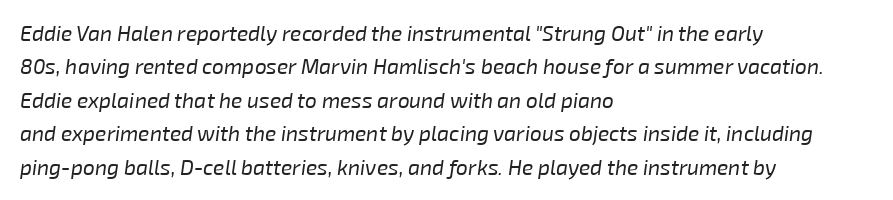
The image shows 21 px text type, italic (leaning right); set left-aligned, normal line spacing (1.59x), normal letter spacing, not underlined.
